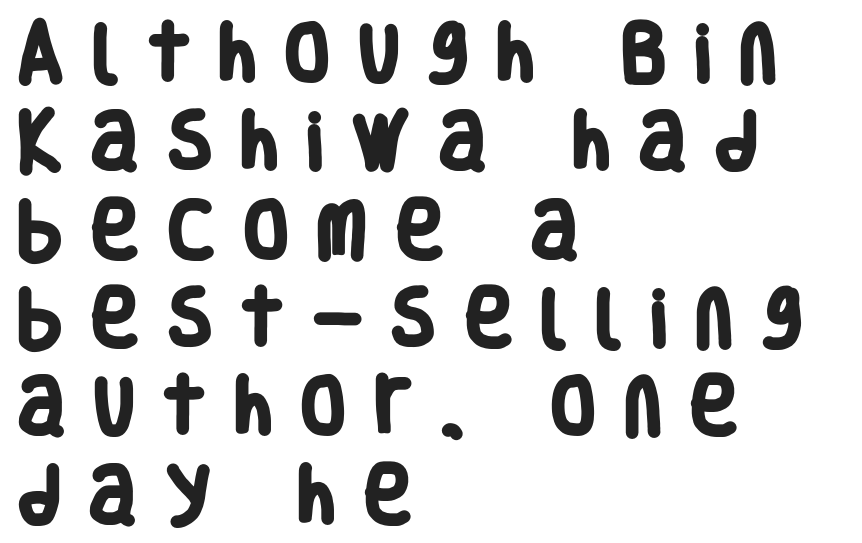
{"serif": "no", "bold": "yes", "weight": "heavy", "width": "condensed", "stroke_contrast": "low", "x_height": "large", "monospaced": "no", "underline": "no", "align": "left", "line_spacing": "normal", "line_spacing_ratio": 1.38, "letter_spacing": "wide", "letter_spacing_em": 0.46, "glyph_px": 64}
